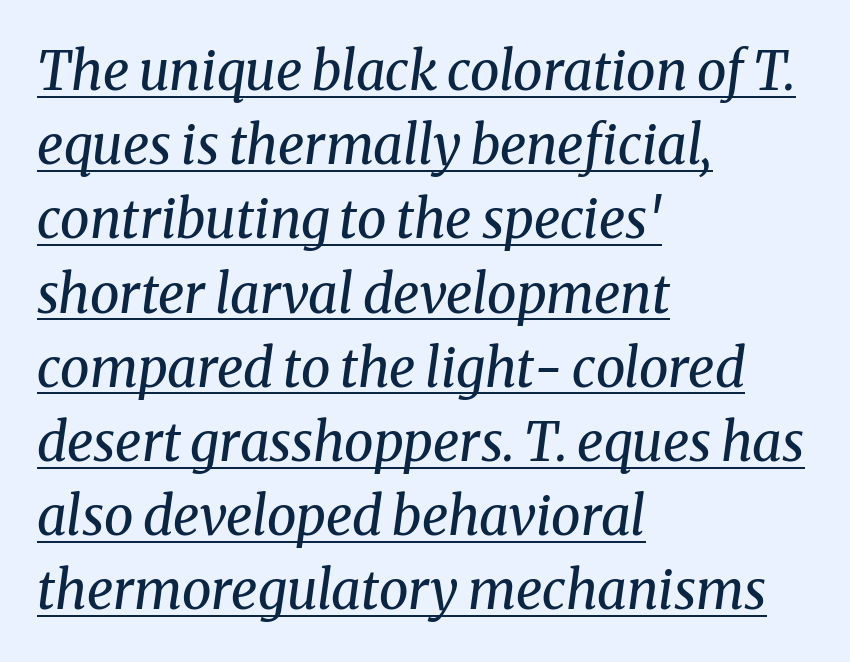
Here the designer chose a conventional face with non-uniform glyph widths. The weight tops out at a normal text grade. The font family rendered here belongs to the serif group. The block of text has a typical density, with ordinary space between rows.
